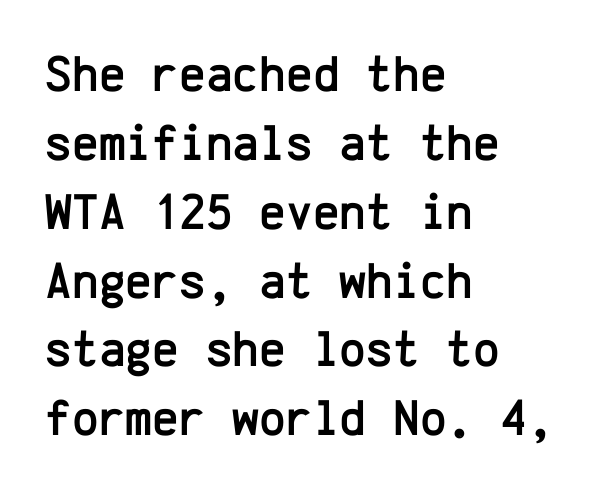
The image shows 51 px sans-serif type, upright, monospaced; set left-aligned, normal line spacing (1.35x), normal letter spacing, not underlined; low stroke contrast and a medium x-height.
